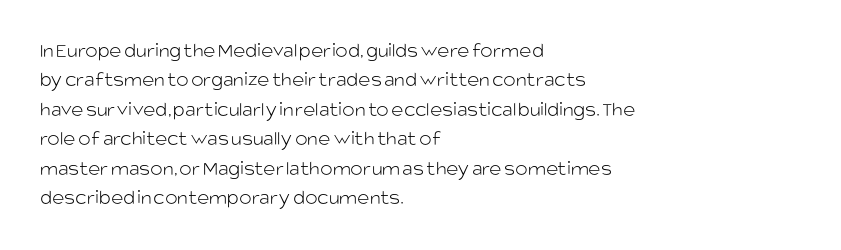
Q: Is the text bold? A: No.
Q: Is the text italic (slanted)? A: No, it is upright.
Q: Is the text underlined? A: No.
Q: How is the paragraph aligned? A: Left-aligned.
Q: Is the spacing between letters normal or unusually wide? A: Normal.
Q: Is the spacing between lines tight, normal or loose? A: Normal.
